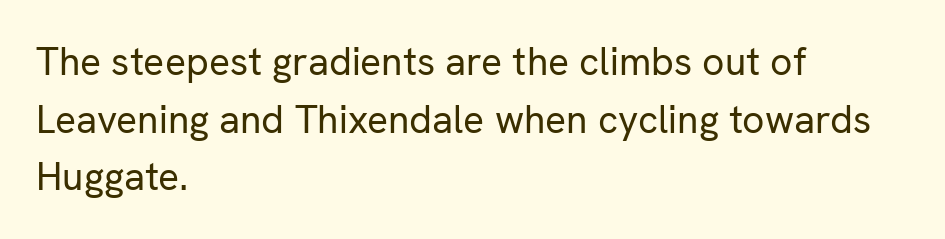
Q: Is the text bold? A: No.
Q: Is the text italic (slanted)? A: No, it is upright.
Q: Is the typeface a serif or a sans-serif typeface? A: Sans-serif.
Q: Is the text underlined? A: No.
Q: How is the paragraph aligned? A: Left-aligned.
Q: Is the spacing between letters normal or unusually wide? A: Normal.
Q: Is the spacing between lines tight, normal or loose? A: Normal.
Q: Width (condensed, normal, or wide)? A: Normal.
Q: Stroke contrast? A: Low.
Q: x-height? A: Medium.
Q: Monospaced? A: No.
